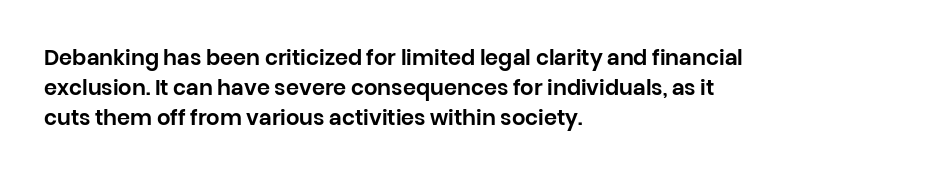
{"italic": "no", "underline": "no", "align": "left", "line_spacing": "normal", "line_spacing_ratio": 1.43, "letter_spacing": "normal", "letter_spacing_em": 0.0, "glyph_px": 21}
